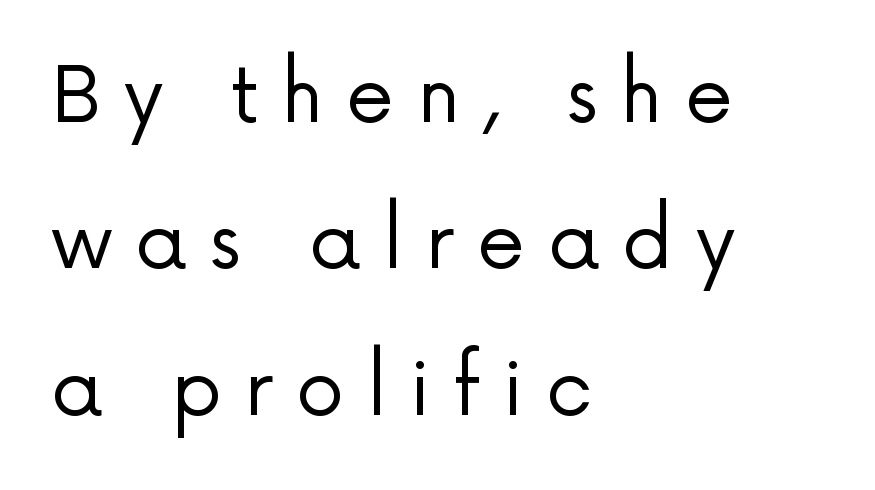
The image shows 77 px regular-weight sans-serif type, upright; set left-aligned, loose line spacing (1.9x), unusually wide letter spacing (+0.29 em), not underlined; low stroke contrast and a medium x-height.
